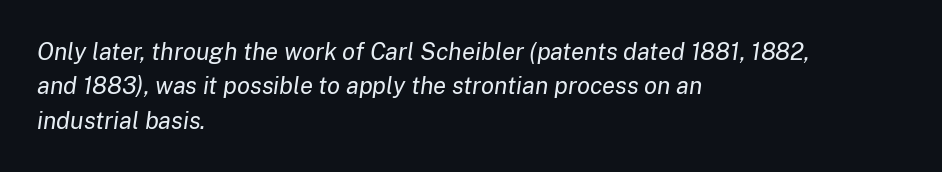
{"italic": "yes", "lean": "right", "slant_degrees": 8, "bold": "no", "underline": "no", "align": "left", "line_spacing": "normal", "line_spacing_ratio": 1.43, "letter_spacing": "normal", "letter_spacing_em": 0.0, "glyph_px": 24}
